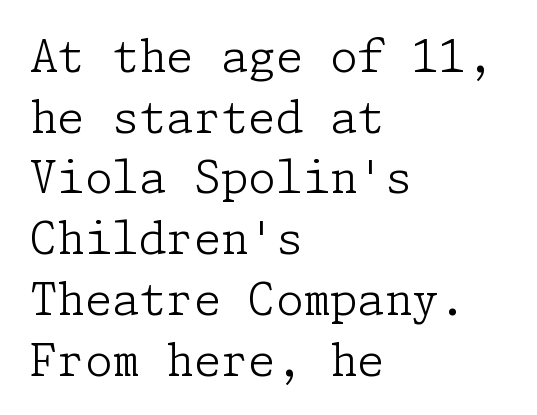
{"serif": "yes", "italic": "no", "bold": "no", "weight": "light", "width": "normal", "stroke_contrast": "low", "x_height": "medium", "underline": "no", "align": "left", "line_spacing": "normal", "line_spacing_ratio": 1.38, "letter_spacing": "normal", "letter_spacing_em": 0.0, "glyph_px": 44}
